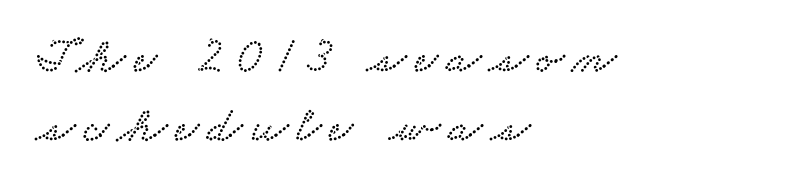
Q: Is the typeface a serif or a sans-serif typeface? A: Serif.
Q: Is the text underlined? A: No.
Q: How is the paragraph aligned? A: Left-aligned.
Q: Is the spacing between lines tight, normal or loose? A: Normal.
Q: Width (condensed, normal, or wide)? A: Wide.
Q: Stroke contrast? A: Low.
Q: x-height? A: Small.
Q: Monospaced? A: No.
